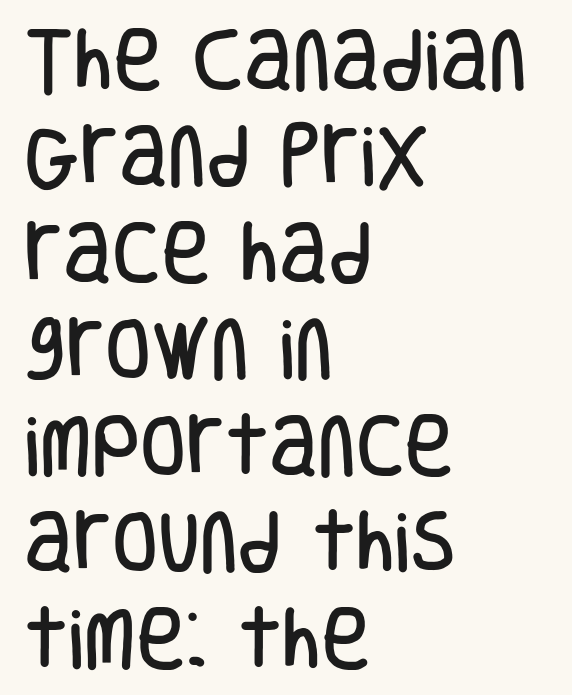
{"serif": "no", "italic": "no", "width": "condensed", "stroke_contrast": "low", "x_height": "large", "monospaced": "no", "underline": "no", "align": "left", "line_spacing": "normal", "line_spacing_ratio": 1.44, "letter_spacing": "normal", "letter_spacing_em": 0.0, "glyph_px": 67}
